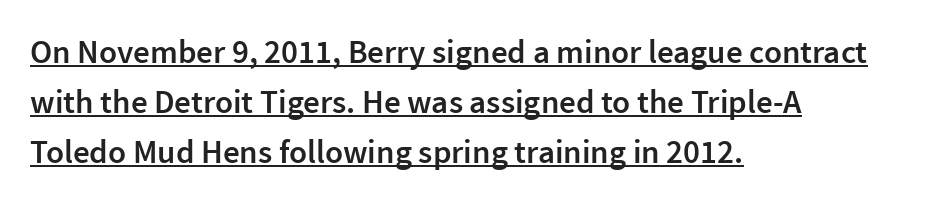
{"serif": "no", "italic": "no", "bold": "semi", "weight": "semibold", "width": "normal", "x_height": "medium", "monospaced": "no", "underline": "yes", "align": "left", "line_spacing": "normal", "line_spacing_ratio": 1.51, "letter_spacing": "normal", "letter_spacing_em": 0.0, "glyph_px": 33}
